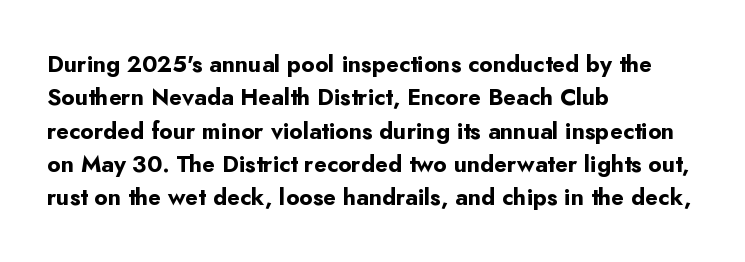
{"italic": "no", "bold": "yes", "underline": "no", "align": "left", "line_spacing": "normal", "line_spacing_ratio": 1.45, "letter_spacing": "normal", "letter_spacing_em": 0.0, "glyph_px": 23}
